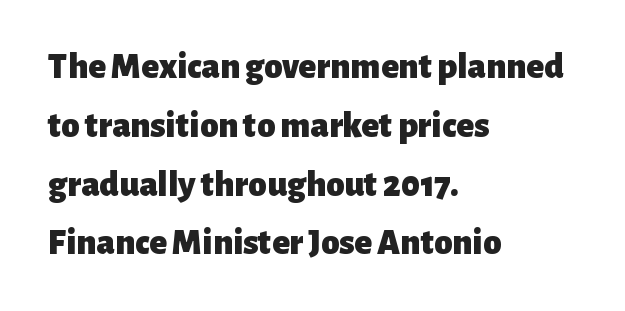
Evenly set lines give the paragraph a standard silhouette. Each letter keeps its own natural width here, so spacing adapts to shape. Note: no serifs on the glyphs. A full-strength bold gives these letters their thick strokes.
